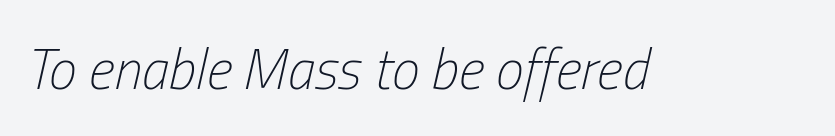
The image shows 56 px light, condensed type, italic (leaning right); set normal letter spacing, not underlined; low stroke contrast and a medium x-height.
